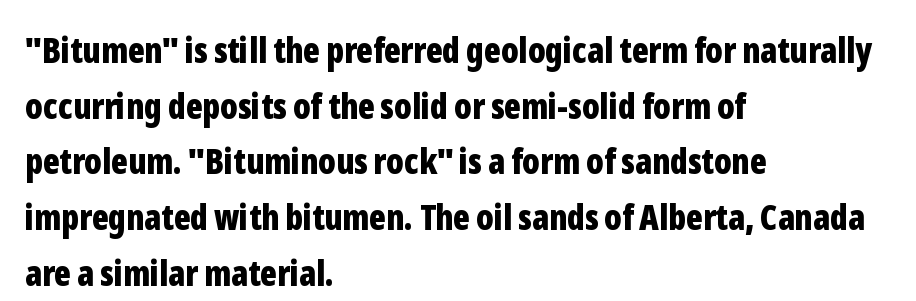
The image shows 35 px bold, condensed sans-serif type, upright; set left-aligned, normal line spacing (1.59x), normal letter spacing, not underlined; low stroke contrast and a medium x-height.
